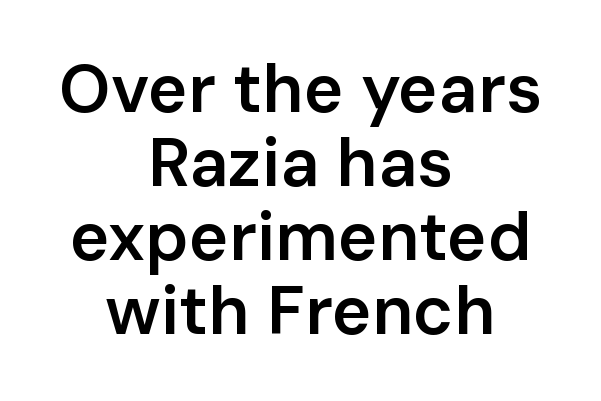
A sans-serif font was chosen for this passage. Think of a printed novel: that variable character pitch is what you see here. Slightly chunky letters — semibold, I'd say, not full bold. The gaps between neighbouring characters are ordinary and unremarkable.
